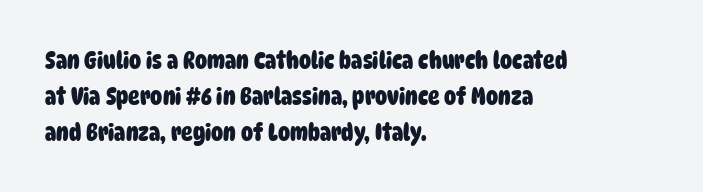
Q: Is the text bold? A: Yes.
Q: Is the text underlined? A: No.
Q: How is the paragraph aligned? A: Left-aligned.
Q: Is the spacing between letters normal or unusually wide? A: Normal.
Q: Is the spacing between lines tight, normal or loose? A: Normal.
